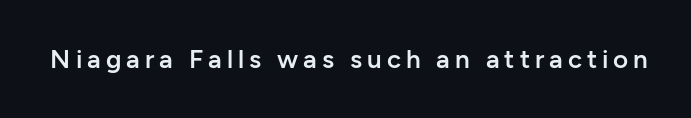
Q: Is the text bold? A: Semi-bold.
Q: Is the text italic (slanted)? A: No, it is upright.
Q: Is the text underlined? A: No.
